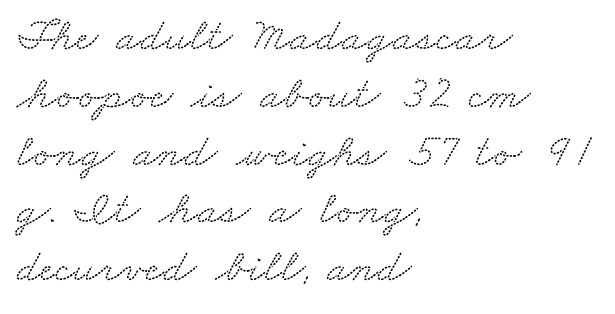
{"serif": "yes", "width": "wide", "stroke_contrast": "low", "x_height": "small", "monospaced": "no", "underline": "no", "align": "left", "line_spacing_ratio": 1.23, "letter_spacing": "normal", "letter_spacing_em": 0.0, "glyph_px": 47}
